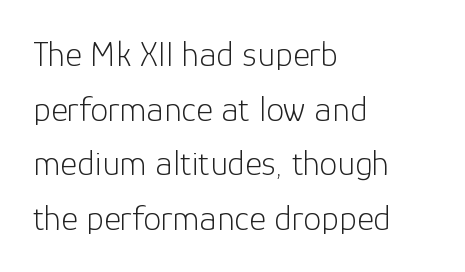
The image shows 36 px light sans-serif type, upright; set left-aligned, normal line spacing (1.52x), normal letter spacing, not underlined; low stroke contrast and a medium x-height.
